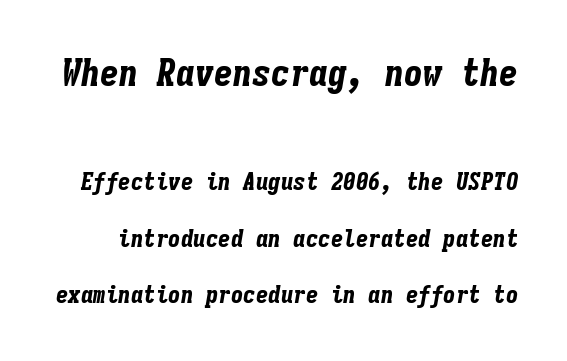
{"italic": "yes", "lean": "right", "slant_degrees": 9, "bold": "yes", "weight": "bold", "width": "condensed", "stroke_contrast": "low", "x_height": "medium", "monospaced": "yes", "underline": "no", "line_spacing": "loose", "line_spacing_ratio": 2.26, "letter_spacing": "normal", "letter_spacing_em": 0.0, "larger_block": "first", "size_ratio": 1.52, "glyph_px": 38}
